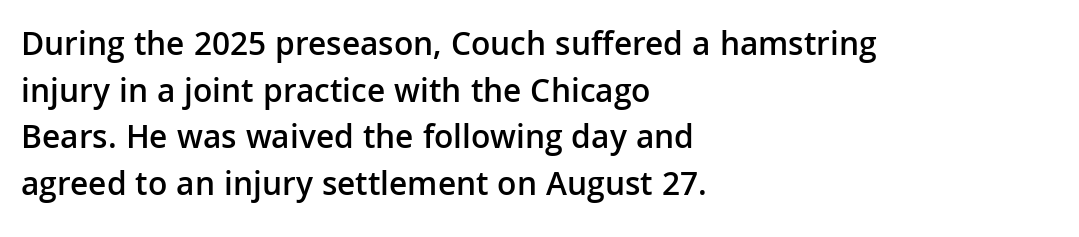
{"serif": "no", "italic": "no", "bold": "semi", "weight": "semibold", "width": "normal", "stroke_contrast": "low", "x_height": "medium", "monospaced": "no", "underline": "no", "align": "left", "line_spacing": "normal", "line_spacing_ratio": 1.37, "letter_spacing": "normal", "letter_spacing_em": 0.0, "glyph_px": 34}
